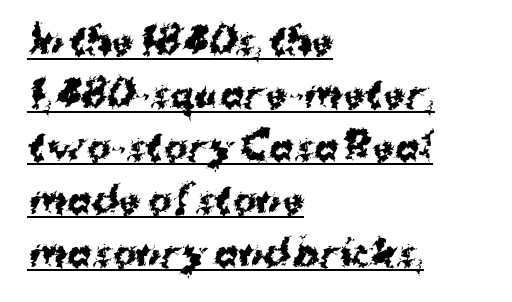
Q: Is the text bold? A: Yes.
Q: Is the text italic (slanted)? A: Yes.
Q: Is the typeface a serif or a sans-serif typeface? A: Sans-serif.
Q: Is the text underlined? A: Yes.
Q: How is the paragraph aligned? A: Left-aligned.
Q: Is the spacing between letters normal or unusually wide? A: Normal.
Q: Is the spacing between lines tight, normal or loose? A: Normal.
Q: Width (condensed, normal, or wide)? A: Normal.
Q: Stroke contrast? A: Medium.
Q: x-height? A: Medium.
Q: Monospaced? A: No.
